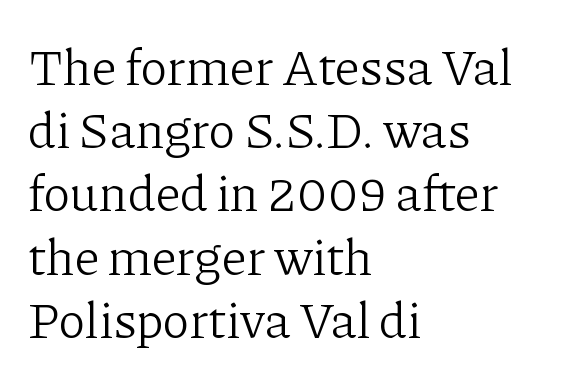
The image shows 51 px light serif type, upright; set left-aligned, line spacing 1.24x, normal letter spacing, not underlined; low stroke contrast and a medium x-height.
